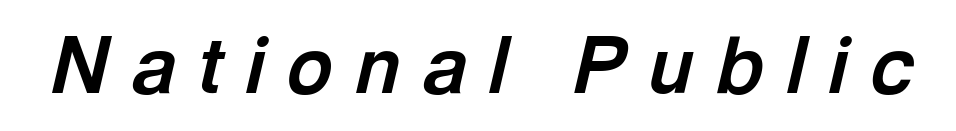
The rendering uses natural spacing where letterforms have individual widths. Emphasis-style slanted type is in use. The passage shown has open, widely tracked lettering throughout. A clean baseline with only descenders dipping below it.
